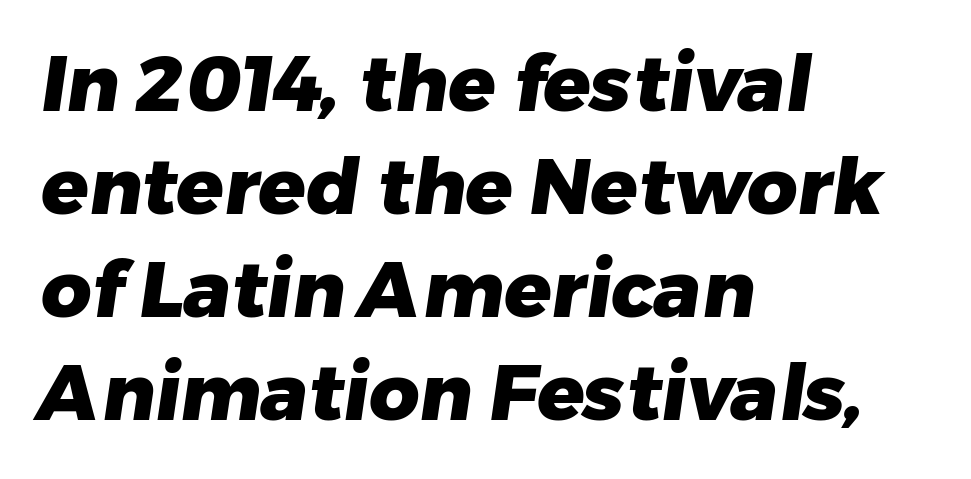
Q: Is the text bold? A: Yes.
Q: Is the typeface a serif or a sans-serif typeface? A: Sans-serif.
Q: Is the text underlined? A: No.
Q: How is the paragraph aligned? A: Left-aligned.
Q: Is the spacing between letters normal or unusually wide? A: Normal.
Q: Is the spacing between lines tight, normal or loose? A: Normal.
Q: Width (condensed, normal, or wide)? A: Normal.
Q: Stroke contrast? A: Low.
Q: x-height? A: Medium.
Q: Monospaced? A: No.
